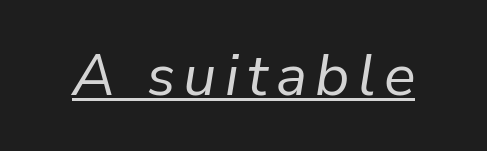
The image shows 59 px regular-weight type, italic (leaning right); set underlined; low stroke contrast and a medium x-height.
